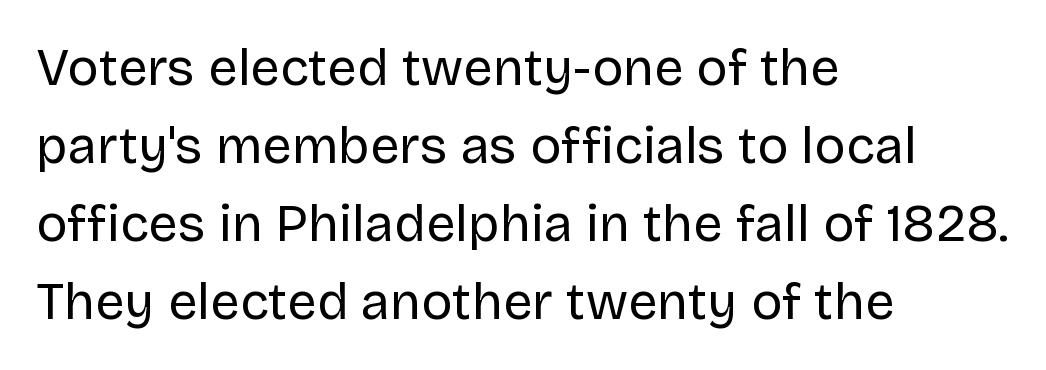
Honestly, the row spacing looks completely unremarkable. Summary of weight: not heavy and not bold. Rendered with straight, roman letterforms. Stroke terminals: plain, sans-serif. The passage shown is typed in a proportional face where columns would drift. Bare-footed words on every line.
